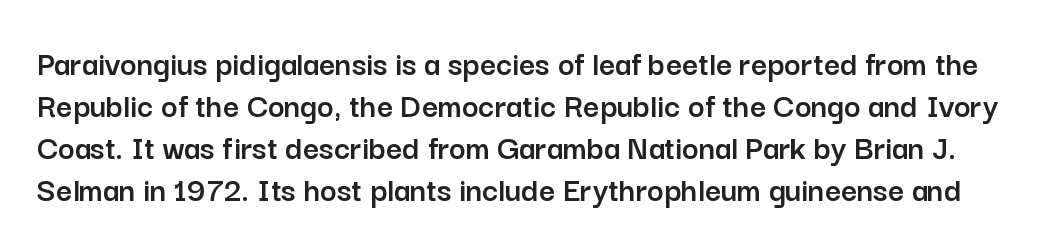
{"serif": "no", "italic": "no", "width": "normal", "stroke_contrast": "low", "x_height": "medium", "monospaced": "no", "underline": "no", "line_spacing_ratio": 1.2, "letter_spacing": "normal", "letter_spacing_em": 0.0, "glyph_px": 35}
